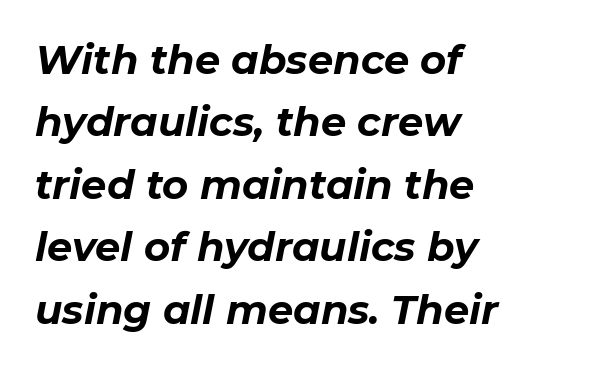
Is the type slanted? Yes — the strokes lean at a clear angle. The gap between lines stays unmarked. This sample is left-justified, so line endings fall wherever the words run out. Regular leading. Does extra space separate the letters? No, they use regular spacing.
